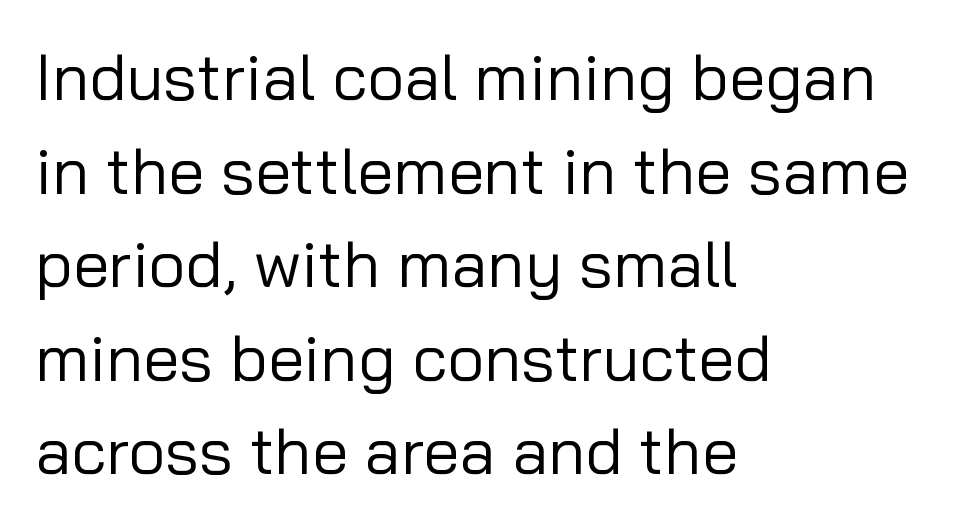
The image shows 65 px regular-weight sans-serif type, upright; set left-aligned, normal line spacing (1.44x), normal letter spacing, not underlined; low stroke contrast and a medium x-height.
